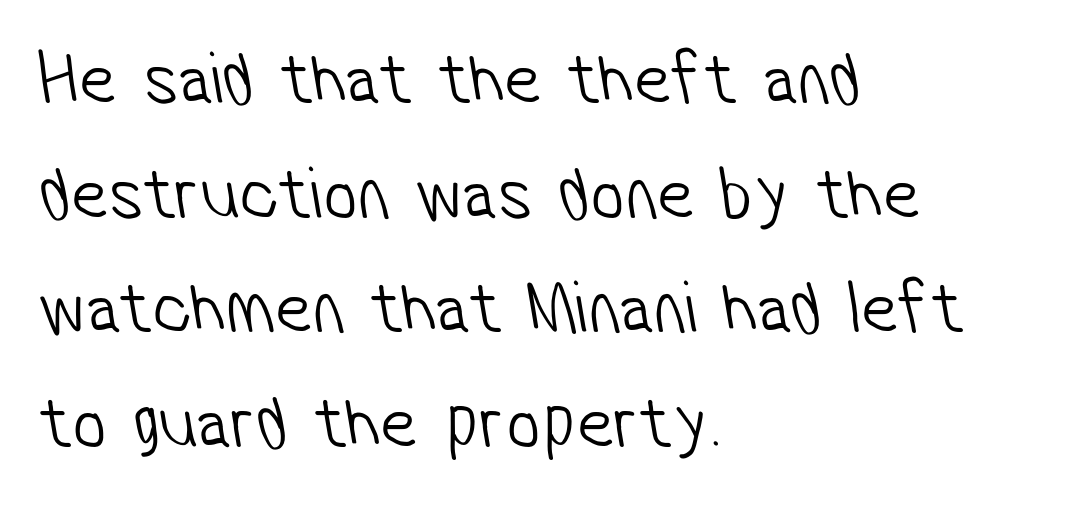
The image shows 75 px light, condensed sans-serif type; set left-aligned, normal line spacing (1.53x), normal letter spacing, not underlined; low stroke contrast and a medium x-height.
